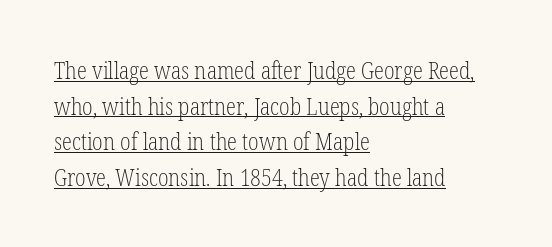
The image shows 23 px text type, upright; set left-aligned, normal line spacing (1.55x), normal letter spacing, underlined.
